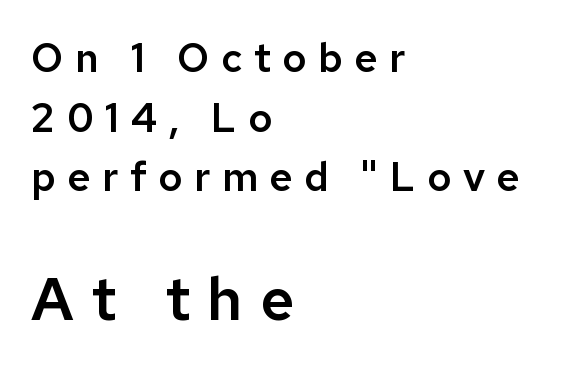
The image shows 60 px sans-serif type, upright; set left-aligned, normal line spacing (1.49x), unusually wide letter spacing (+0.29 em), not underlined; the second (bottom) block is 1.5x larger; low stroke contrast and a medium x-height.
